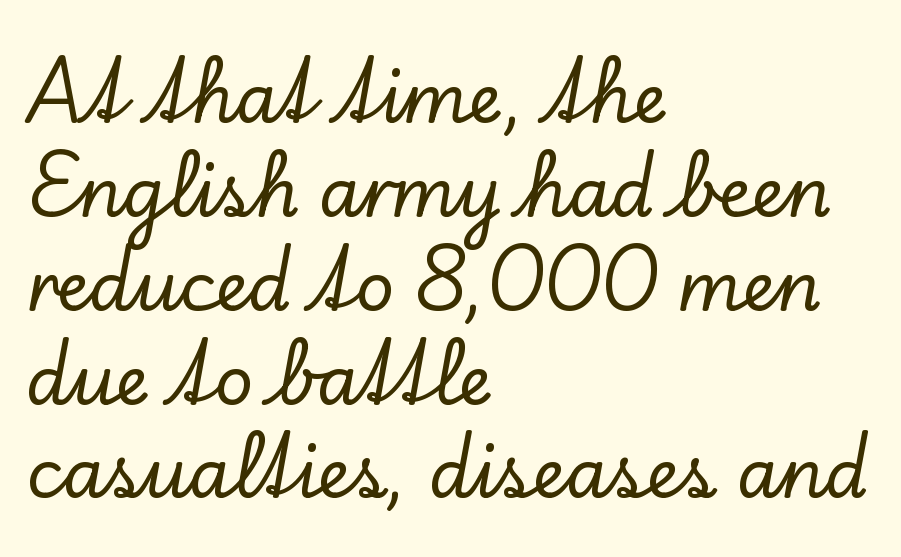
These lines are rendered in a variable-pitch font. The type is set solid horizontally, with unmodified tracking. Alignment: flush left. Leading: standard. The passage shown is typeset with a serif family.
